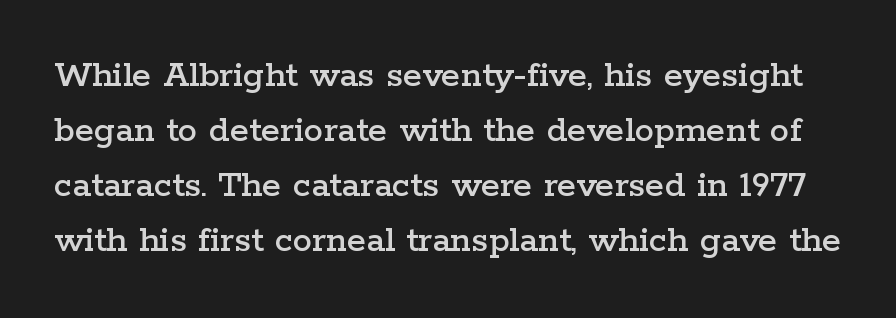
{"serif": "yes", "italic": "no", "width": "wide", "stroke_contrast": "low", "x_height": "medium", "monospaced": "no", "underline": "no", "line_spacing": "normal", "line_spacing_ratio": 1.41, "letter_spacing": "normal", "letter_spacing_em": 0.0, "glyph_px": 39}
